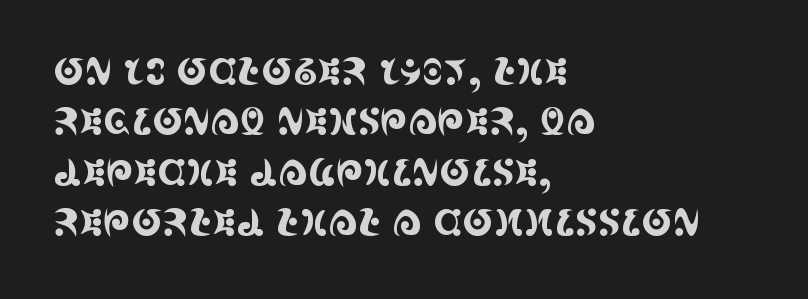
Q: Is the text italic (slanted)? A: No, it is upright.
Q: Is the typeface a serif or a sans-serif typeface? A: Serif.
Q: Is the text underlined? A: No.
Q: How is the paragraph aligned? A: Left-aligned.
Q: Is the spacing between letters normal or unusually wide? A: Normal.
Q: Is the spacing between lines tight, normal or loose? A: Normal.
Q: Width (condensed, normal, or wide)? A: Condensed.
Q: x-height? A: Large.
Q: Monospaced? A: No.
